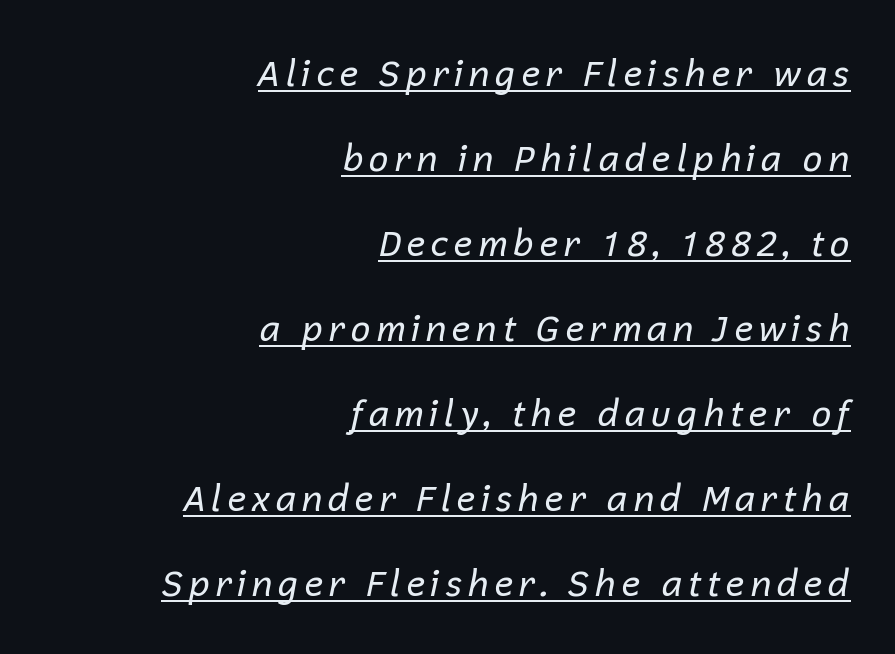
{"italic": "yes", "lean": "right", "slant_degrees": 12, "bold": "no", "weight": "regular", "width": "normal", "stroke_contrast": "low", "x_height": "medium", "monospaced": "no", "underline": "yes", "align": "right", "line_spacing": "loose", "line_spacing_ratio": 2.36, "glyph_px": 36}
